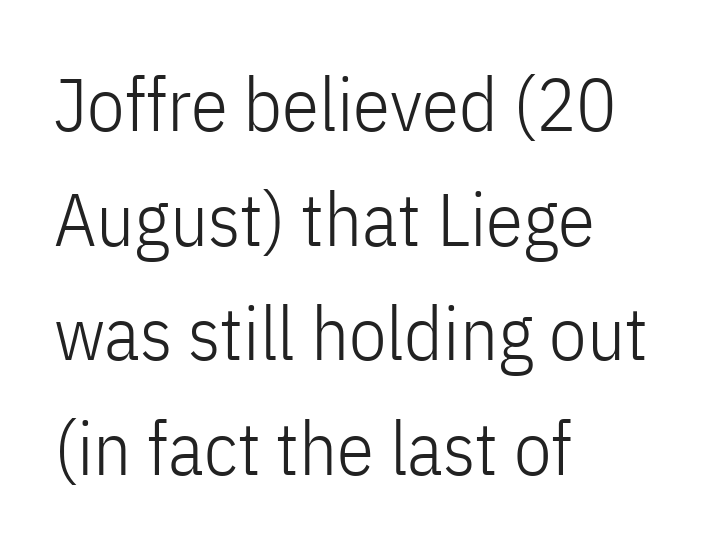
{"serif": "no", "italic": "no", "bold": "no", "weight": "light", "width": "condensed", "stroke_contrast": "low", "x_height": "medium", "monospaced": "no", "underline": "no", "align": "left", "line_spacing": "normal", "line_spacing_ratio": 1.53, "letter_spacing": "normal", "letter_spacing_em": 0.0, "glyph_px": 75}
